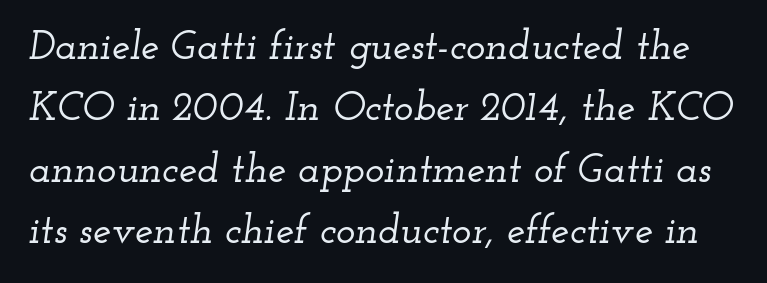
The image shows 41 px wide serif type, italic (leaning right); set normal line spacing (1.5x), normal letter spacing, not underlined; low stroke contrast and a small x-height.
